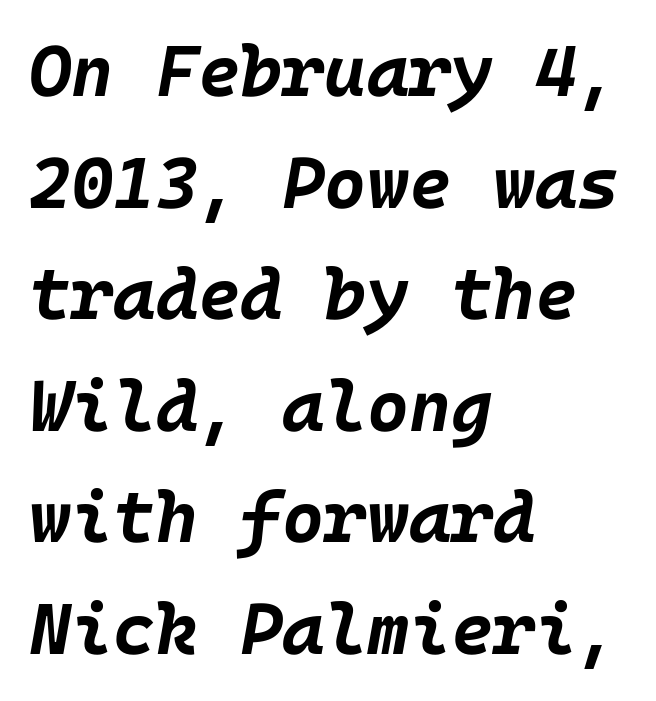
The image shows 72 px bold type, italic (leaning right); set left-aligned, normal line spacing (1.55x), normal letter spacing, not underlined; low stroke contrast and a large x-height.
